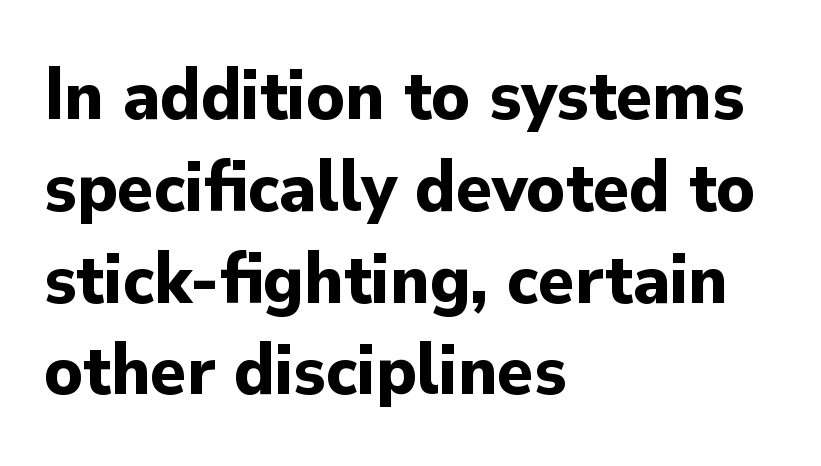
The image shows 74 px bold sans-serif type, upright; set left-aligned, line spacing 1.24x, normal letter spacing, not underlined; low stroke contrast and a small x-height.
